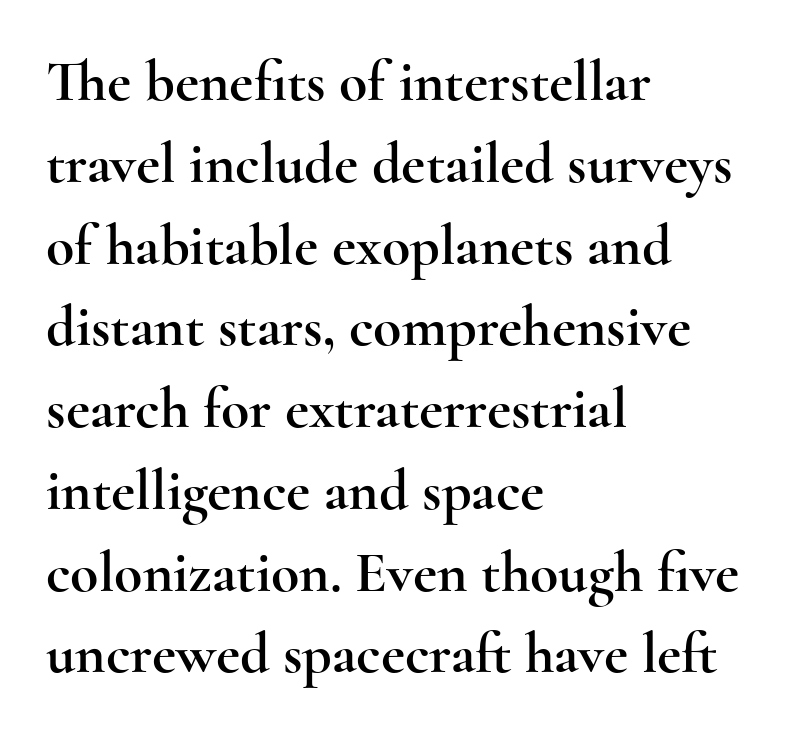
Vertically, the passage feels balanced, rows spaced as you'd expect. What kind of face is this? One with serifs. Each letter keeps its own natural width here, so spacing adapts to shape. You could call the tracking neutral — neither tight nor loose. The specimen omits any rule beneath the text block's lines. Unlike italic type, these characters show no tilt at all.
